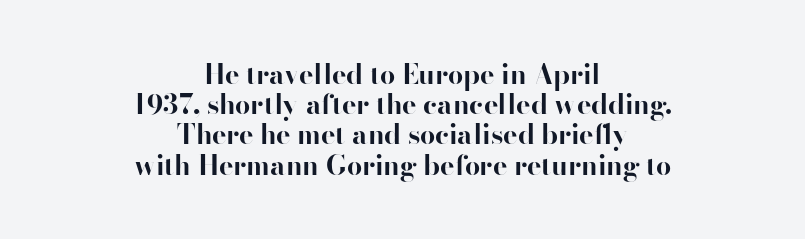
The passage is arranged like a title page — every line centered. Tightly led — the rows are bunched. The specimen reads as upright at a glance. Chunky letters — that's bold for sure. In terms of letterspacing, this is plain default setting. Rule under the text: the space is simply empty.
